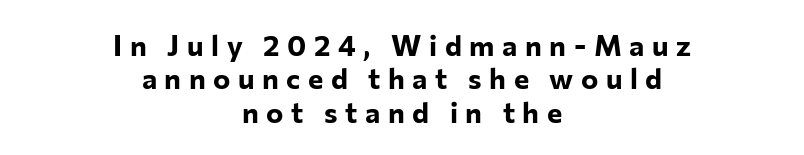
Q: Is the text bold? A: Yes.
Q: Is the text italic (slanted)? A: No, it is upright.
Q: Is the typeface a serif or a sans-serif typeface? A: Sans-serif.
Q: Is the text underlined? A: No.
Q: How is the paragraph aligned? A: Centered.
Q: Is the spacing between letters normal or unusually wide? A: Unusually wide.
Q: Is the spacing between lines tight, normal or loose? A: Tight.
Q: Width (condensed, normal, or wide)? A: Normal.
Q: Stroke contrast? A: Low.
Q: x-height? A: Medium.
Q: Monospaced? A: No.
